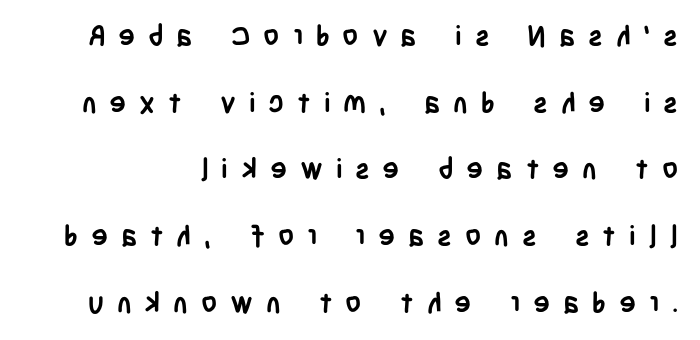
Q: Is the text bold? A: Yes.
Q: Is the text italic (slanted)? A: No, it is upright.
Q: Is the typeface a serif or a sans-serif typeface? A: Sans-serif.
Q: Is the text underlined? A: No.
Q: Is the spacing between letters normal or unusually wide? A: Unusually wide.
Q: Is the spacing between lines tight, normal or loose? A: Loose.
Q: Width (condensed, normal, or wide)? A: Condensed.
Q: Stroke contrast? A: Low.
Q: x-height? A: Large.
Q: Monospaced? A: No.
